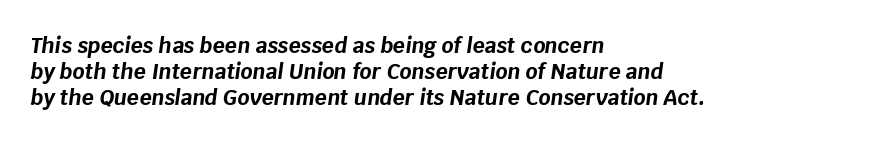
{"italic": "yes", "lean": "right", "slant_degrees": 8, "bold": "yes", "underline": "no", "align": "left", "line_spacing": "normal", "line_spacing_ratio": 1.25, "letter_spacing": "normal", "letter_spacing_em": 0.0, "glyph_px": 21}
